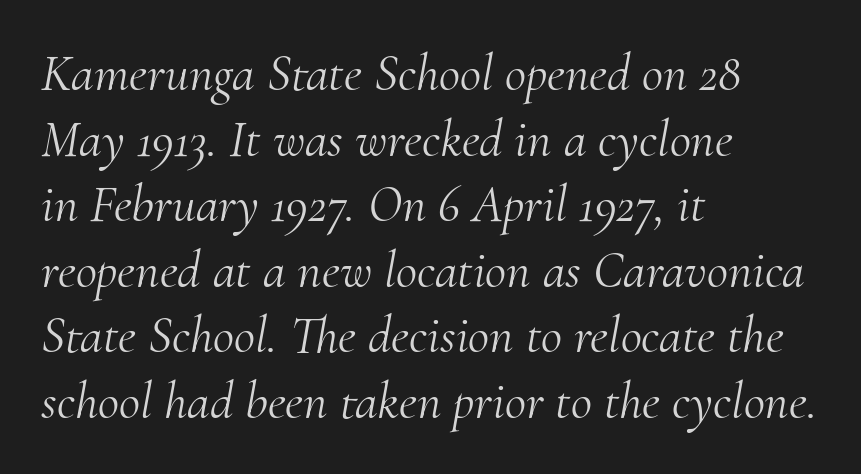
Q: Is the text bold? A: No.
Q: Is the text italic (slanted)? A: Yes, it leans right by about 10 degrees.
Q: Is the typeface a serif or a sans-serif typeface? A: Serif.
Q: Is the text underlined? A: No.
Q: How is the paragraph aligned? A: Left-aligned.
Q: Is the spacing between letters normal or unusually wide? A: Normal.
Q: Is the spacing between lines tight, normal or loose? A: Normal.
Q: Width (condensed, normal, or wide)? A: Normal.
Q: Stroke contrast? A: Medium.
Q: x-height? A: Small.
Q: Monospaced? A: No.
